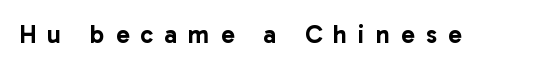
Q: Is the text italic (slanted)? A: No, it is upright.
Q: Is the text underlined? A: No.
Q: Is the spacing between letters normal or unusually wide? A: Unusually wide.
